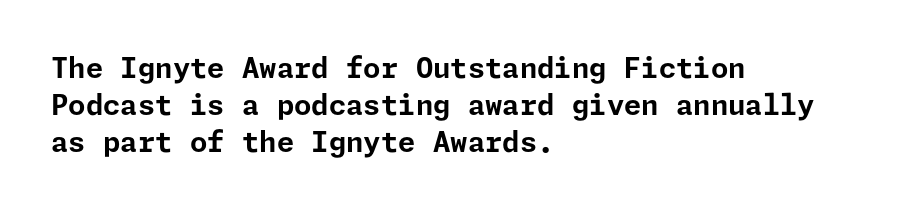
Glance below the letters and you will spot only blank space. Italic? Not at all — the glyphs are vertical. No extra tracking has been applied to these lines. This sample keeps an unexceptional amount of space between lines.
